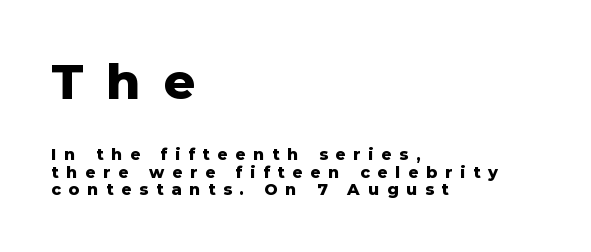
Does the leading feel generous? Not at all — it's pinched. The lines in this sample share a left origin and differ only in where they stop. Posture: straight, roman, zero tilt. Weight check: bold — yes, fully. The gaps between neighbouring characters are conspicuously large. Two sizes are in play, and the larger belongs to the first block.
